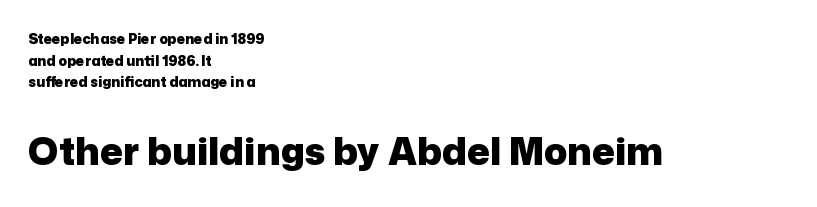
Q: Is the text bold? A: Yes.
Q: Is the text italic (slanted)? A: No, it is upright.
Q: Is the typeface a serif or a sans-serif typeface? A: Sans-serif.
Q: Is the text underlined? A: No.
Q: How is the paragraph aligned? A: Left-aligned.
Q: Is the spacing between letters normal or unusually wide? A: Normal.
Q: Is the spacing between lines tight, normal or loose? A: Normal.
Q: Which block of text is set in a larger size, the first (top) or the second (bottom)? A: The second (bottom) one.
Q: Width (condensed, normal, or wide)? A: Normal.
Q: Stroke contrast? A: Low.
Q: x-height? A: Medium.
Q: Monospaced? A: No.
